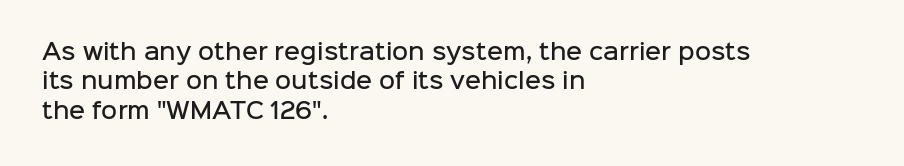
{"italic": "no", "bold": "semi", "underline": "no", "align": "left", "line_spacing": "normal", "line_spacing_ratio": 1.34, "letter_spacing": "normal", "letter_spacing_em": 0.0, "glyph_px": 22}
